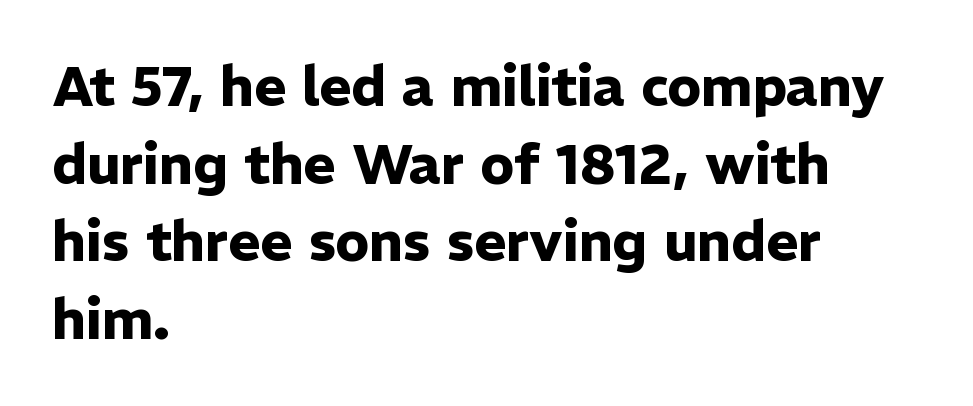
Q: Is the text bold? A: Yes.
Q: Is the text italic (slanted)? A: No, it is upright.
Q: Is the typeface a serif or a sans-serif typeface? A: Sans-serif.
Q: Is the text underlined? A: No.
Q: How is the paragraph aligned? A: Left-aligned.
Q: Is the spacing between letters normal or unusually wide? A: Normal.
Q: Is the spacing between lines tight, normal or loose? A: Normal.
Q: Width (condensed, normal, or wide)? A: Normal.
Q: Stroke contrast? A: Low.
Q: x-height? A: Medium.
Q: Monospaced? A: No.
